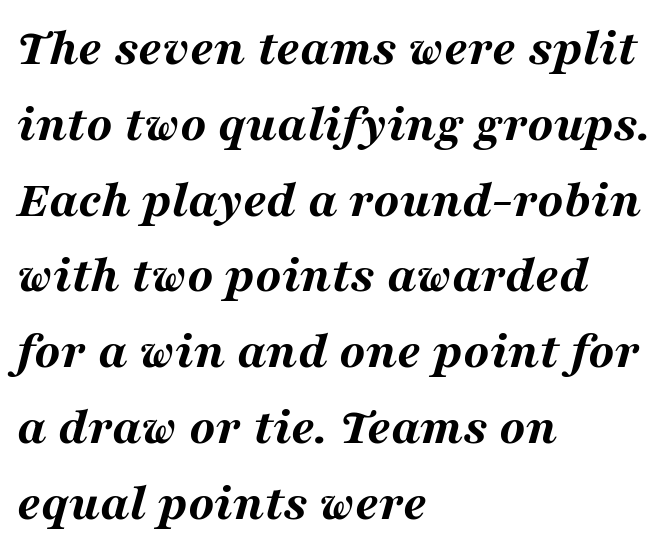
Q: Is the text bold? A: Yes.
Q: Is the text italic (slanted)? A: Yes, it leans right by about 16 degrees.
Q: Is the text underlined? A: No.
Q: How is the paragraph aligned? A: Left-aligned.
Q: Is the spacing between letters normal or unusually wide? A: Normal.
Q: Is the spacing between lines tight, normal or loose? A: Normal.
Q: Width (condensed, normal, or wide)? A: Wide.
Q: Stroke contrast? A: Medium.
Q: x-height? A: Medium.
Q: Monospaced? A: No.
